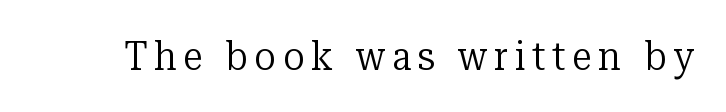
Designer's note — italics off, roman on. The face used here is proportionally spaced, like ordinary book or web type. The foot of each line stays bare and open. Each letter's strokes conclude with small projecting serifs. Stems and bowls with no extra thickness — not bold.
